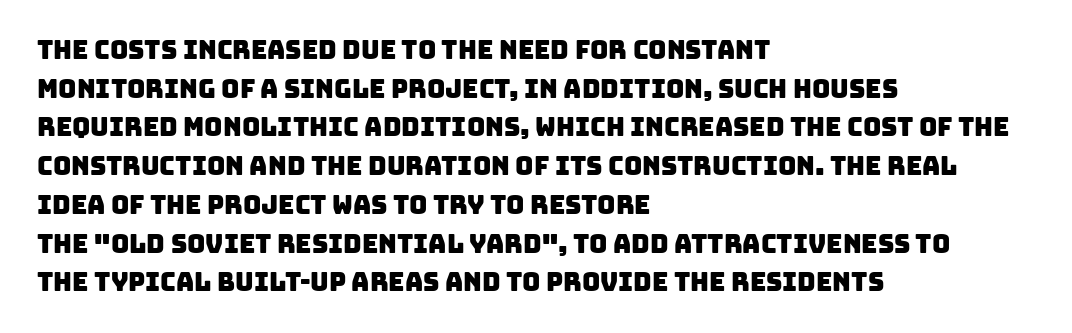
Horizontal alignment here is leftward, the default for most running prose. A typesetter would call this leading conventional body-copy spacing. The rendering keeps characters at their native spacing. Type without underlining.
